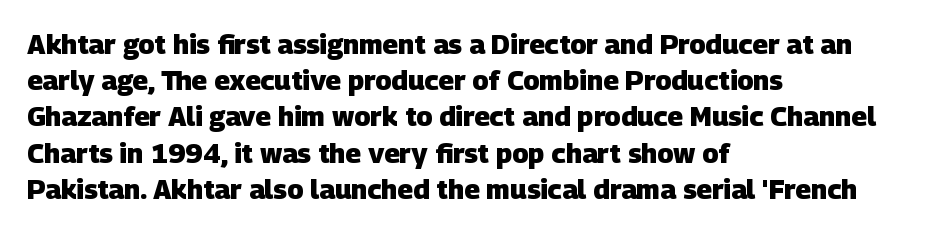
Q: Is the text bold? A: Yes.
Q: Is the text underlined? A: No.
Q: How is the paragraph aligned? A: Left-aligned.
Q: Is the spacing between letters normal or unusually wide? A: Normal.
Q: Is the spacing between lines tight, normal or loose? A: Normal.
